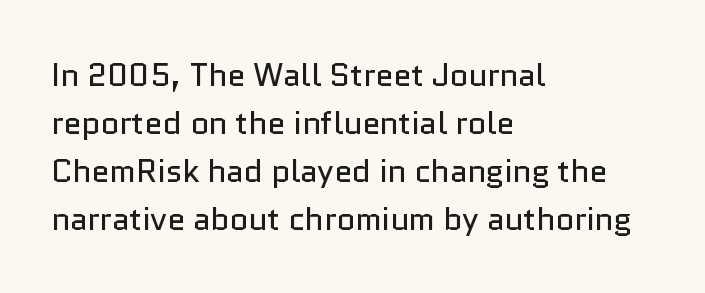
The image shows 32 px regular-weight sans-serif type, upright; set left-aligned, normal line spacing (1.5x), normal letter spacing, not underlined; low stroke contrast and a medium x-height.
